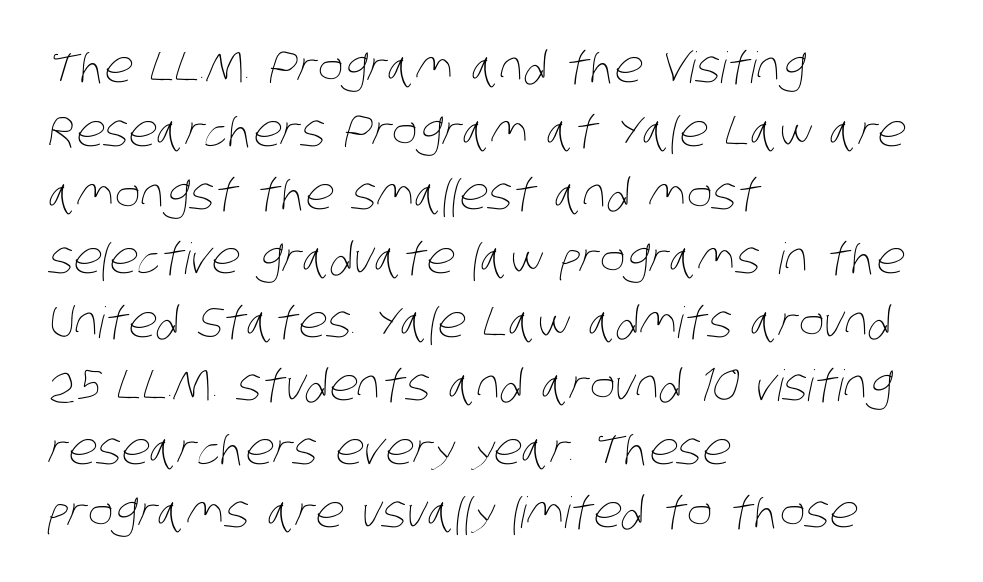
You could not count columns in this text — the font is proportionally spaced. Quick note: underline off. Letter spacing: default. Summary of weight: not heavy and not bold. Is there much room between lines? A standard amount, neither cramped nor airy.
